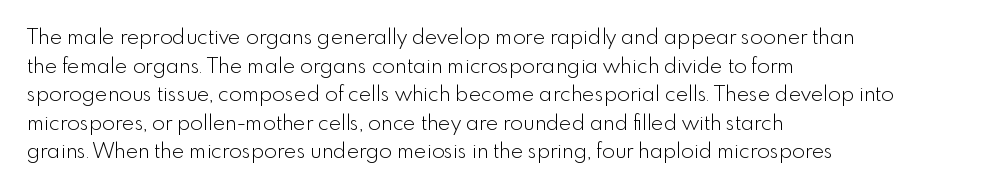
{"italic": "no", "bold": "no", "underline": "no", "align": "left", "line_spacing": "normal", "line_spacing_ratio": 1.36, "letter_spacing": "normal", "letter_spacing_em": 0.0, "glyph_px": 21}
